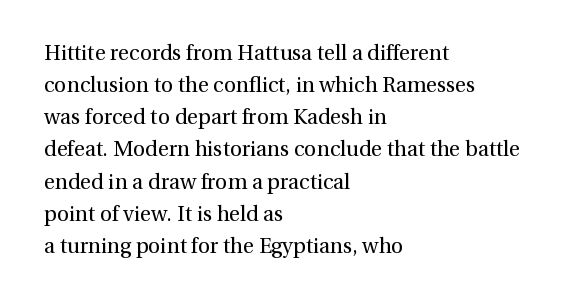
Is the block centered? No — it sits flush against the left margin. Honestly, the row spacing looks completely unremarkable. Check under the words: just untouched page. Ascenders rise straight up at ninety degrees. Nobody touched the tracking dial on this one.
